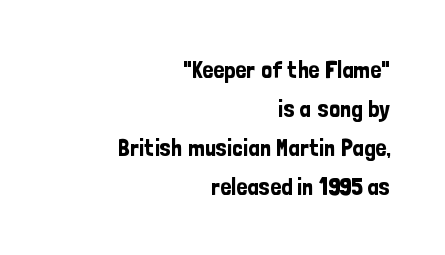
{"italic": "no", "underline": "no", "align": "right", "line_spacing": "normal", "line_spacing_ratio": 1.62, "letter_spacing": "normal", "letter_spacing_em": 0.0, "glyph_px": 24}
